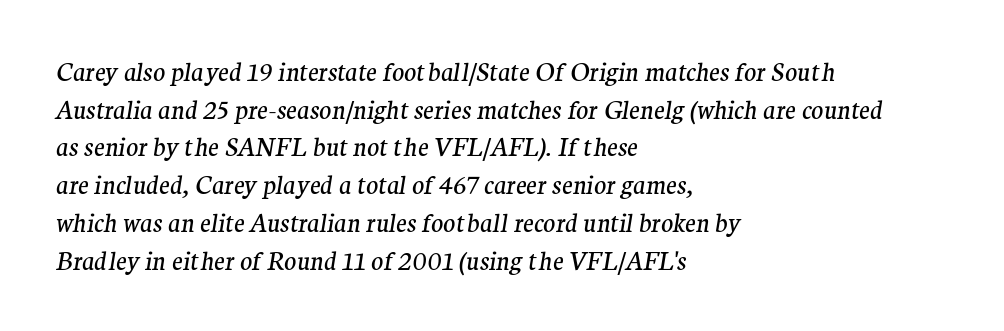
The image shows 25 px text type, italic (leaning right); set left-aligned, normal line spacing (1.51x), normal letter spacing, not underlined.
